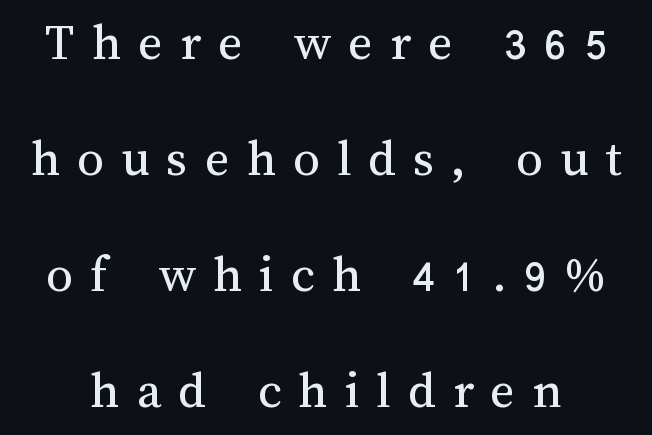
Q: Is the text bold? A: No.
Q: Is the text italic (slanted)? A: No, it is upright.
Q: Is the text underlined? A: No.
Q: Is the spacing between letters normal or unusually wide? A: Unusually wide.
Q: Is the spacing between lines tight, normal or loose? A: Loose.
Q: Width (condensed, normal, or wide)? A: Normal.
Q: Stroke contrast? A: Medium.
Q: x-height? A: Medium.
Q: Monospaced? A: No.
